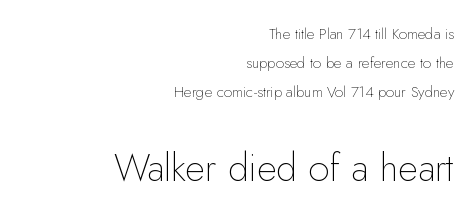
Q: Is the text bold? A: No.
Q: Is the text italic (slanted)? A: No, it is upright.
Q: Is the typeface a serif or a sans-serif typeface? A: Sans-serif.
Q: Is the text underlined? A: No.
Q: How is the paragraph aligned? A: Right-aligned.
Q: Is the spacing between letters normal or unusually wide? A: Normal.
Q: Is the spacing between lines tight, normal or loose? A: Loose.
Q: Which block of text is set in a larger size, the first (top) or the second (bottom)? A: The second (bottom) one.
Q: Width (condensed, normal, or wide)? A: Normal.
Q: Stroke contrast? A: Low.
Q: x-height? A: Small.
Q: Monospaced? A: No.
